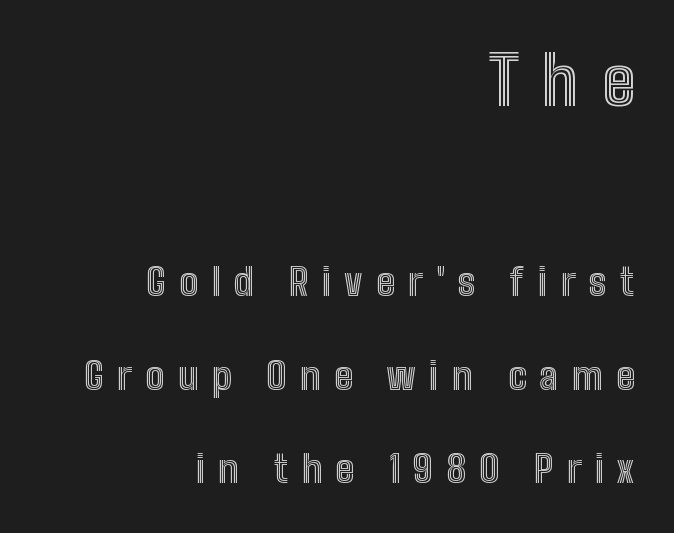
{"italic": "no", "width": "condensed", "x_height": "medium", "monospaced": "no", "underline": "no", "align": "right", "line_spacing": "loose", "line_spacing_ratio": 2.46, "letter_spacing": "wide", "letter_spacing_em": 0.35, "larger_block": "first", "size_ratio": 1.76, "glyph_px": 67}
